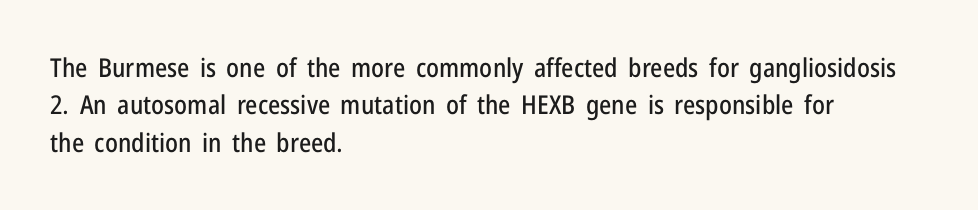
The image shows 26 px text type, upright; set left-aligned, normal line spacing (1.44x), normal letter spacing, not underlined.
